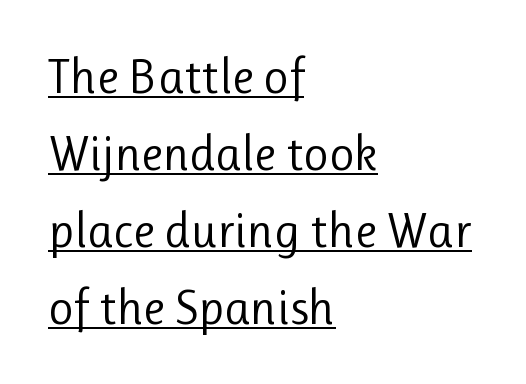
Q: Is the text bold? A: No.
Q: Is the text italic (slanted)? A: No, it is upright.
Q: Is the typeface a serif or a sans-serif typeface? A: Sans-serif.
Q: Is the text underlined? A: Yes.
Q: How is the paragraph aligned? A: Left-aligned.
Q: Is the spacing between letters normal or unusually wide? A: Normal.
Q: Is the spacing between lines tight, normal or loose? A: Normal.
Q: Width (condensed, normal, or wide)? A: Normal.
Q: Stroke contrast? A: Low.
Q: x-height? A: Medium.
Q: Monospaced? A: No.
